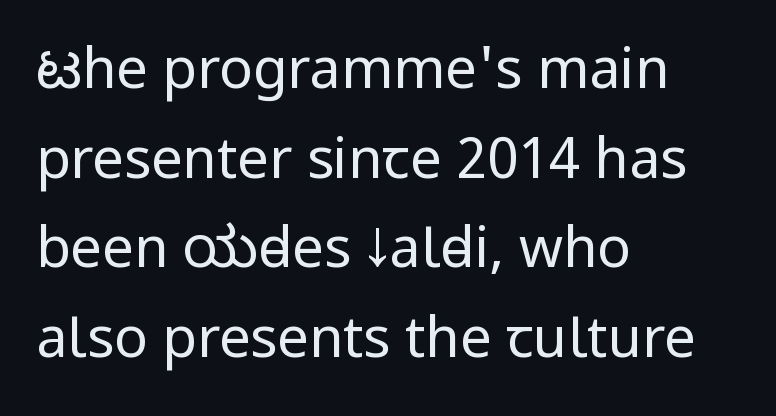
Characters follow at the spacing the type designer built in. The line-height multiplier appears to be the usual default. No chunkiness to these letters — they're not bold. No italicization has been applied; the sample stays upright. Font category for this specimen: sans-serif.
